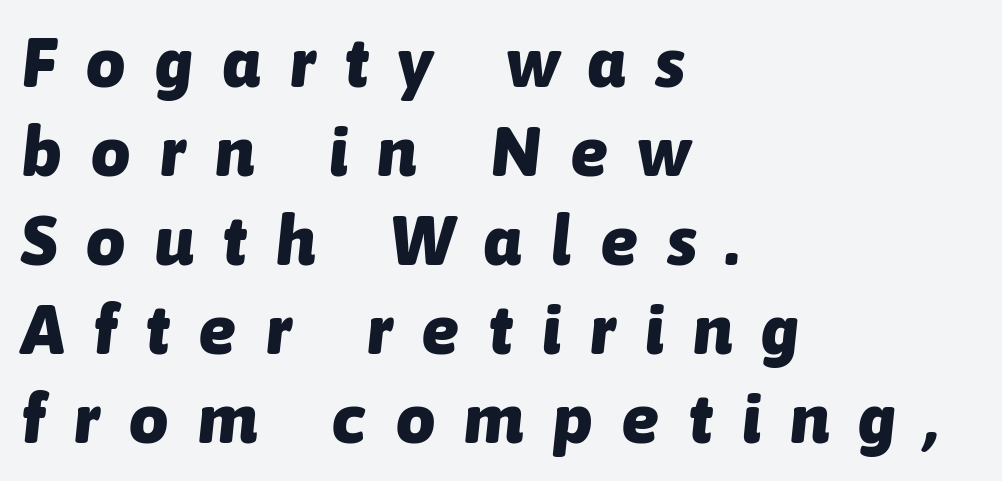
{"italic": "yes", "lean": "right", "slant_degrees": 6, "bold": "yes", "weight": "heavy", "width": "normal", "stroke_contrast": "low", "x_height": "medium", "monospaced": "no", "underline": "no", "align": "left", "line_spacing": "normal", "line_spacing_ratio": 1.29, "letter_spacing": "wide", "letter_spacing_em": 0.43, "glyph_px": 69}
